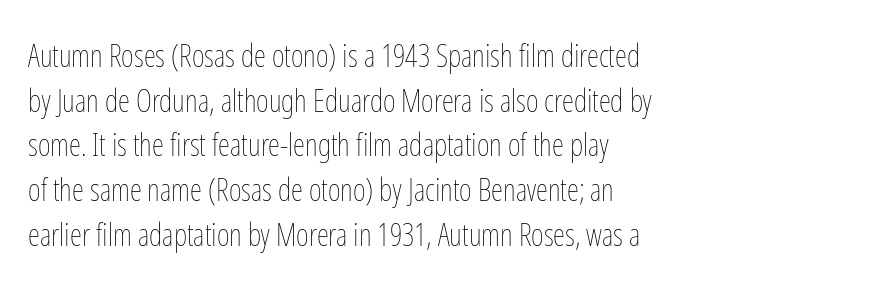
The image shows 31 px thin, condensed type, upright; set left-aligned, normal line spacing (1.44x), normal letter spacing, not underlined; low stroke contrast and a medium x-height.
